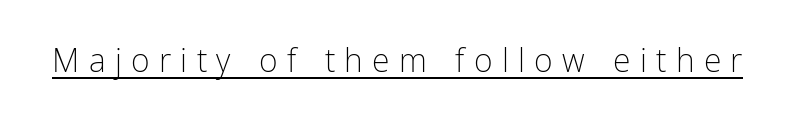
{"serif": "no", "italic": "no", "bold": "no", "weight": "light", "width": "condensed", "stroke_contrast": "low", "x_height": "medium", "monospaced": "no", "underline": "yes", "letter_spacing": "wide", "letter_spacing_em": 0.29, "glyph_px": 32}
